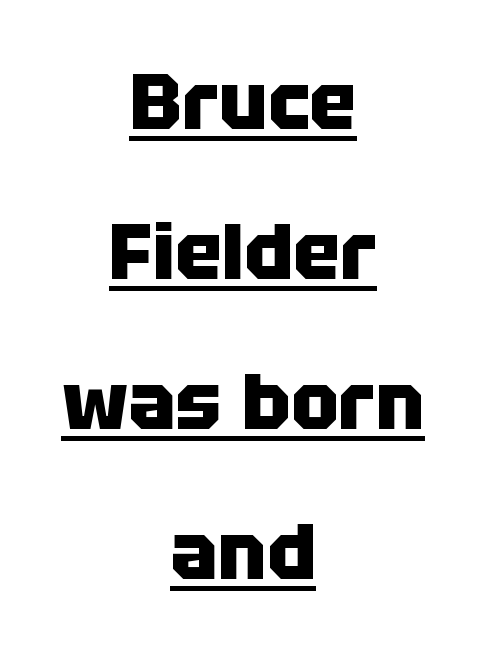
Looks like someone drew a line under every word here. Successive baselines arrive slowly, with a big drop between each. Emphasis by weight is at full strength: bold. No italicization has been applied; the sample stays upright.
